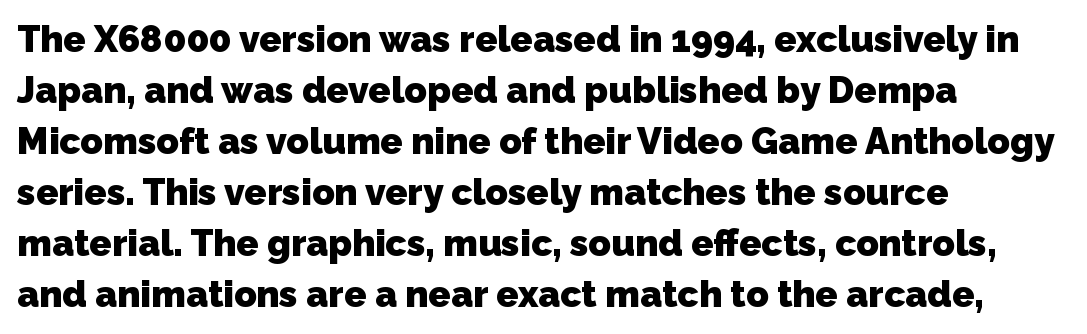
The image shows 37 px heavy sans-serif type; set left-aligned, normal line spacing (1.38x), normal letter spacing, not underlined; low stroke contrast and a medium x-height.
